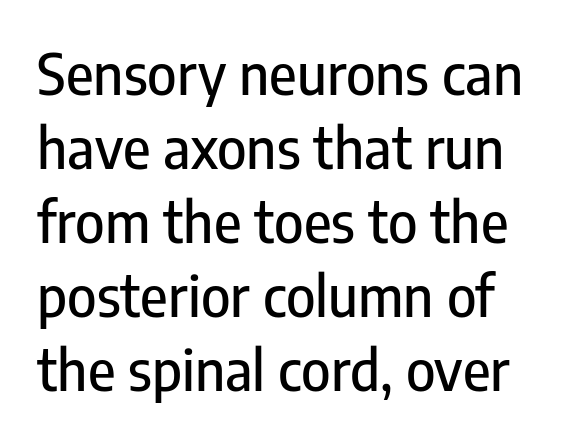
{"serif": "no", "italic": "no", "width": "condensed", "stroke_contrast": "low", "x_height": "medium", "monospaced": "no", "underline": "no", "line_spacing": "normal", "line_spacing_ratio": 1.32, "letter_spacing": "normal", "letter_spacing_em": 0.0, "glyph_px": 56}
